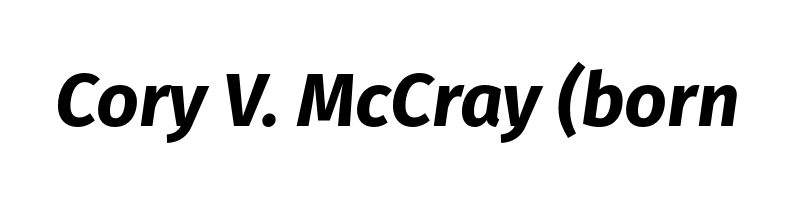
Q: Is the text bold? A: Yes.
Q: Is the text italic (slanted)? A: Yes, it leans right by about 8 degrees.
Q: Is the text underlined? A: No.
Q: Is the spacing between letters normal or unusually wide? A: Normal.
Q: Width (condensed, normal, or wide)? A: Normal.
Q: Stroke contrast? A: Low.
Q: x-height? A: Medium.
Q: Monospaced? A: No.
